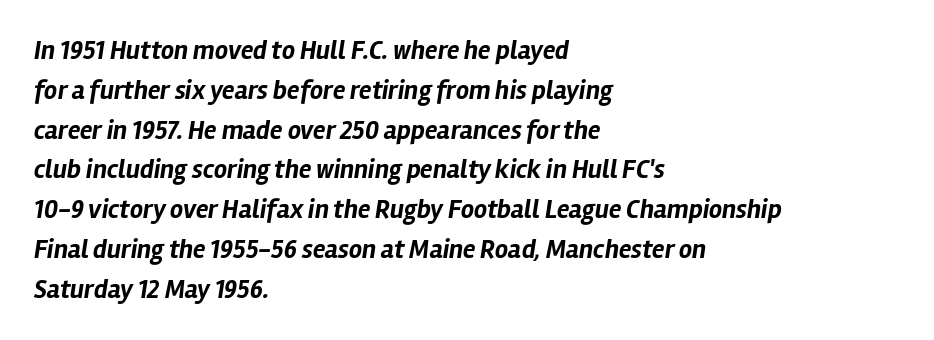
Q: Is the text bold? A: Yes.
Q: Is the text italic (slanted)? A: Yes, it leans right by about 12 degrees.
Q: Is the text underlined? A: No.
Q: How is the paragraph aligned? A: Left-aligned.
Q: Is the spacing between letters normal or unusually wide? A: Normal.
Q: Is the spacing between lines tight, normal or loose? A: Normal.
